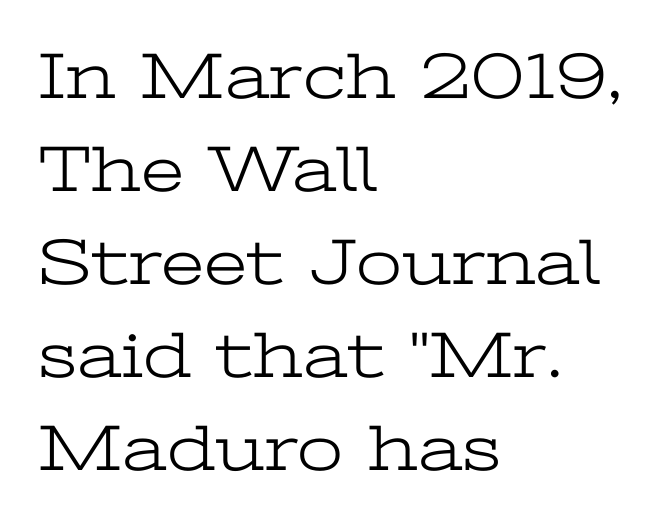
The face used here is seriffed, in the tradition of book romans. The gaps between neighbouring characters are ordinary and unremarkable. No word sits above an underline. The axis of the letterforms is exactly vertical.
